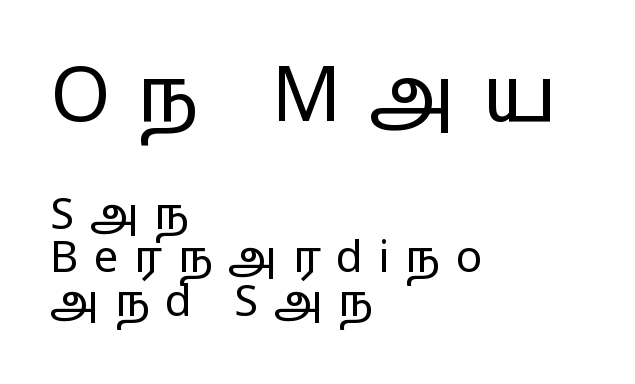
{"serif": "no", "italic": "no", "bold": "no", "weight": "regular", "width": "wide", "stroke_contrast": "low", "x_height": "medium", "monospaced": "no", "underline": "no", "align": "left", "line_spacing": "tight", "line_spacing_ratio": 0.99, "letter_spacing": "wide", "letter_spacing_em": 0.35, "larger_block": "first", "size_ratio": 1.75, "glyph_px": 77}
